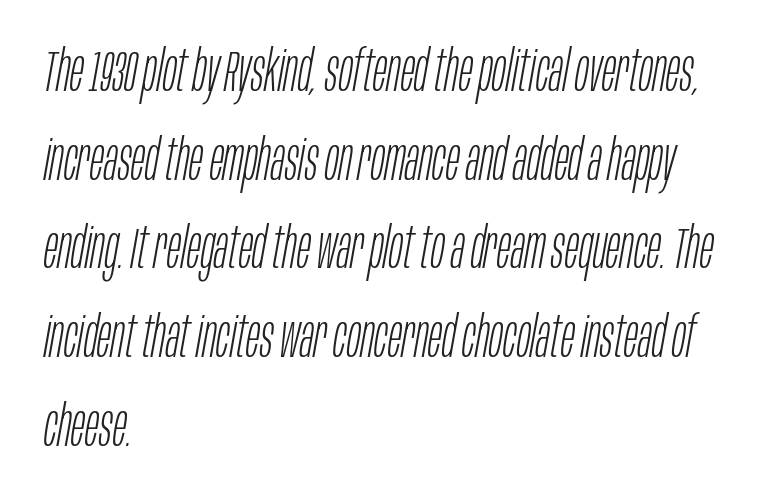
The letterforms sit shoulder to shoulder at normal distance. Caption: face not bold, strokes unweighted. Descenders hang freely into open space. The passage shown is typed in a proportional face where columns would drift. Emphasis-style slanted type is in use.
